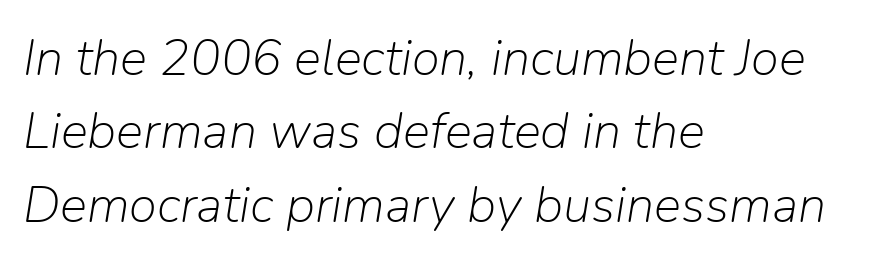
Q: Is the text bold? A: No.
Q: Is the text italic (slanted)? A: Yes, it leans right by about 9 degrees.
Q: Is the text underlined? A: No.
Q: How is the paragraph aligned? A: Left-aligned.
Q: Is the spacing between letters normal or unusually wide? A: Normal.
Q: Is the spacing between lines tight, normal or loose? A: Normal.
Q: Width (condensed, normal, or wide)? A: Normal.
Q: Stroke contrast? A: Low.
Q: x-height? A: Medium.
Q: Monospaced? A: No.
